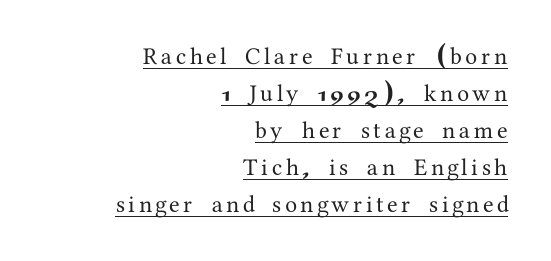
The rendering anchors every line to the right-hand side. Style check: upright. Underline: present. Regular leading.
